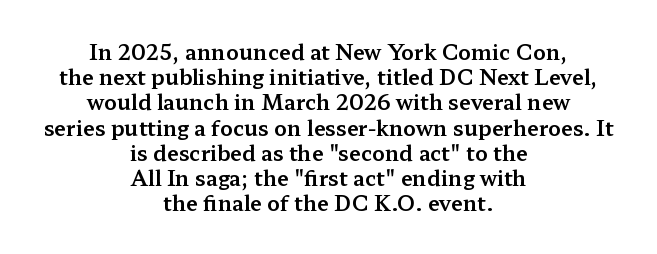
Q: Is the text italic (slanted)? A: No, it is upright.
Q: Is the text underlined? A: No.
Q: How is the paragraph aligned? A: Centered.
Q: Is the spacing between letters normal or unusually wide? A: Normal.
